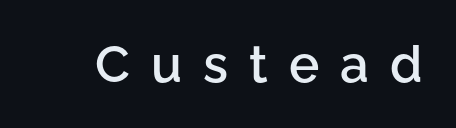
Q: Is the text bold? A: Semi-bold.
Q: Is the text italic (slanted)? A: No, it is upright.
Q: Is the typeface a serif or a sans-serif typeface? A: Sans-serif.
Q: Is the text underlined? A: No.
Q: Is the spacing between letters normal or unusually wide? A: Unusually wide.
Q: Width (condensed, normal, or wide)? A: Normal.
Q: Stroke contrast? A: Low.
Q: x-height? A: Medium.
Q: Monospaced? A: No.
